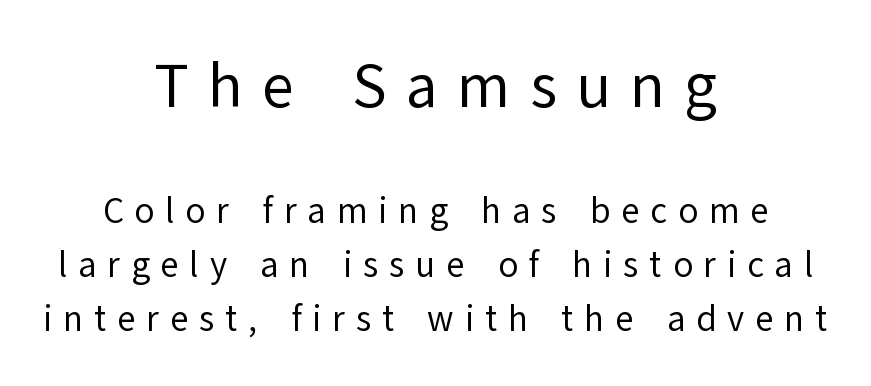
The image shows 63 px regular-weight sans-serif type, upright; set centered, normal line spacing (1.49x), unusually wide letter spacing (+0.3 em), not underlined; the first (top) block is 1.75x larger; low stroke contrast and a medium x-height.
